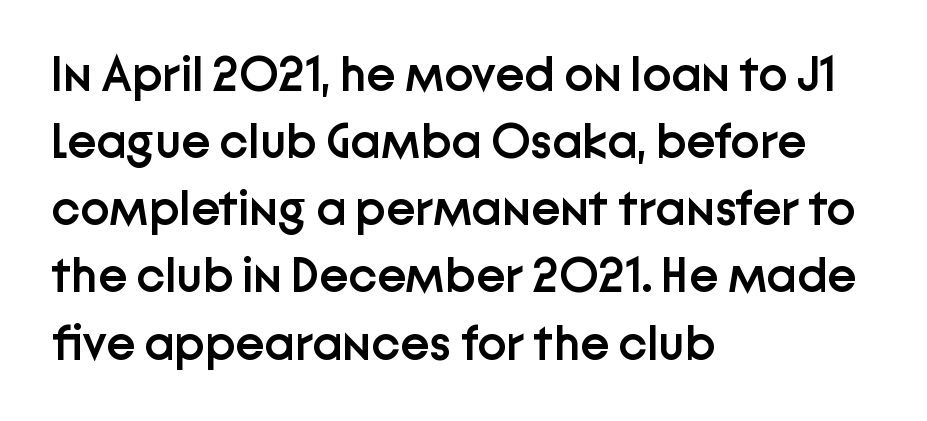
{"serif": "no", "italic": "no", "bold": "semi", "weight": "semibold", "width": "normal", "stroke_contrast": "low", "x_height": "medium", "monospaced": "no", "underline": "no", "align": "left", "line_spacing": "normal", "line_spacing_ratio": 1.37, "letter_spacing": "normal", "letter_spacing_em": 0.0, "glyph_px": 49}
